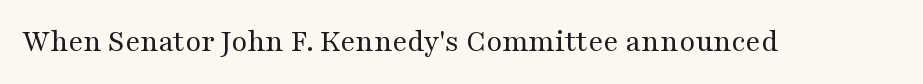
The image shows 32 px regular-weight, wide serif type, upright; set normal letter spacing, not underlined; medium stroke contrast and a medium x-height.
